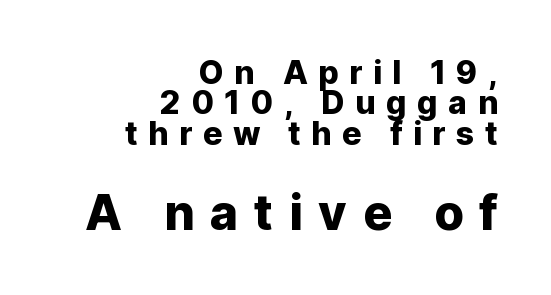
Q: Is the text italic (slanted)? A: No, it is upright.
Q: Is the typeface a serif or a sans-serif typeface? A: Sans-serif.
Q: Is the text underlined? A: No.
Q: How is the paragraph aligned? A: Right-aligned.
Q: Is the spacing between letters normal or unusually wide? A: Unusually wide.
Q: Is the spacing between lines tight, normal or loose? A: Tight.
Q: Which block of text is set in a larger size, the first (top) or the second (bottom)? A: The second (bottom) one.
Q: Width (condensed, normal, or wide)? A: Normal.
Q: Stroke contrast? A: Low.
Q: x-height? A: Medium.
Q: Monospaced? A: No.
